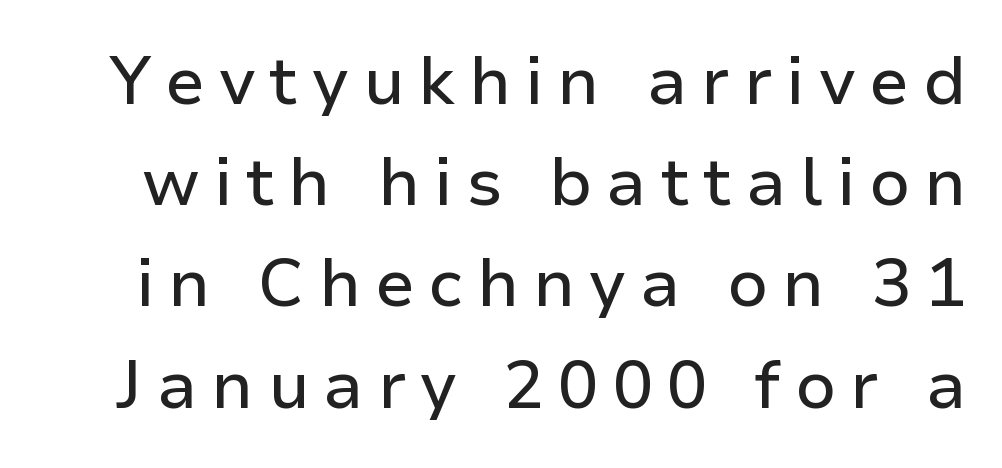
The image shows 67 px sans-serif type, upright; set normal line spacing (1.51x), unusually wide letter spacing (+0.21 em), not underlined; low stroke contrast and a medium x-height.
